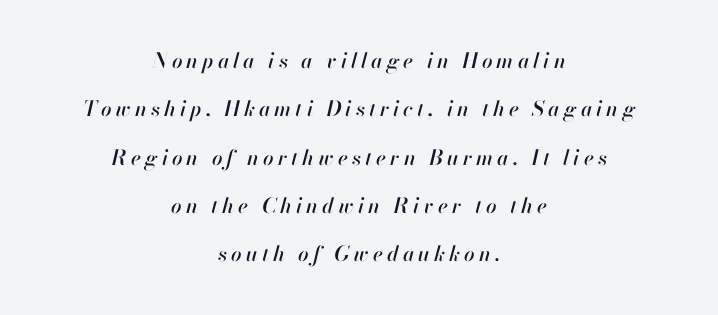
Just letters on the line, the space beneath them empty. Vertical spacing — loose. These lines were composed using italics. The setting favours the middle, as headings and verse often do.
